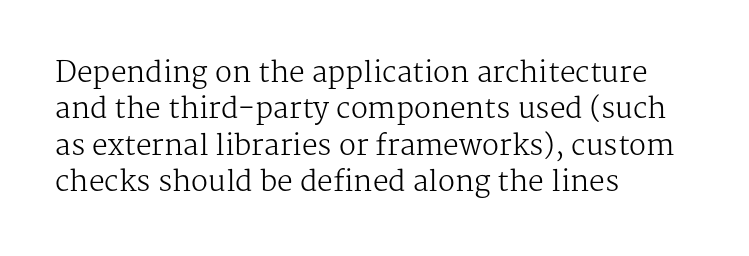
Honestly, there is no underline to notice here at all. When letters stand straight like this, we call the style roman or upright. The face used here is proportionally spaced, like ordinary book or web type. The horizontal fit of the characters is conventional and even. This reads as an unemphasized weight, regular at the heaviest. Summary of vertical rhythm: regular, with standard interline spacing.
